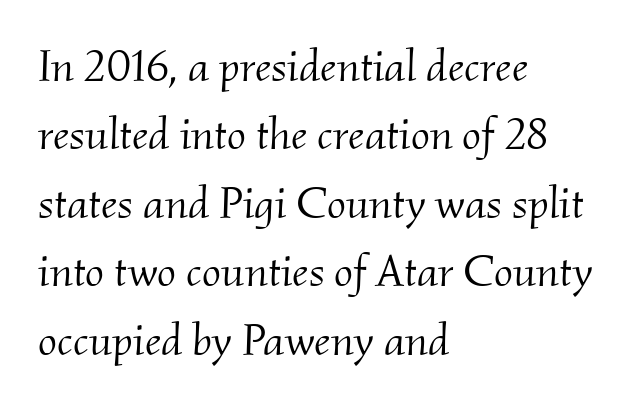
{"serif": "yes", "italic": "yes", "lean": "right", "slant_degrees": 2, "bold": "no", "weight": "light", "width": "normal", "stroke_contrast": "medium", "x_height": "small", "monospaced": "no", "underline": "no", "align": "left", "line_spacing": "normal", "line_spacing_ratio": 1.52, "letter_spacing": "normal", "letter_spacing_em": 0.0, "glyph_px": 45}
